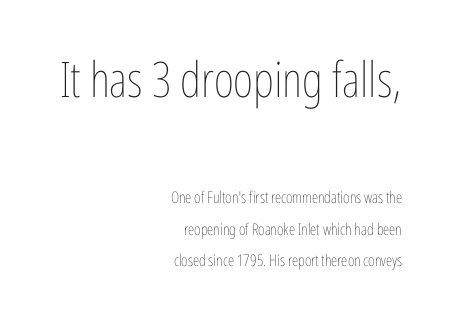
The image shows 49 px thin, condensed type, upright; set right-aligned, loose line spacing (1.96x), normal letter spacing, not underlined; the first (top) block is 3.06x larger; low stroke contrast and a medium x-height.
